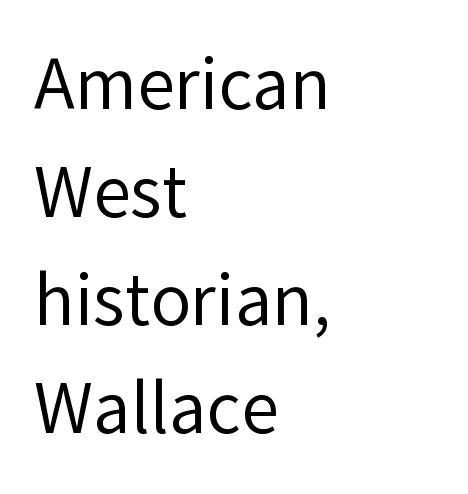
{"serif": "no", "italic": "no", "bold": "no", "weight": "regular", "width": "normal", "stroke_contrast": "low", "x_height": "medium", "monospaced": "no", "underline": "no", "align": "left", "line_spacing": "normal", "line_spacing_ratio": 1.48, "letter_spacing": "normal", "letter_spacing_em": 0.0, "glyph_px": 73}
